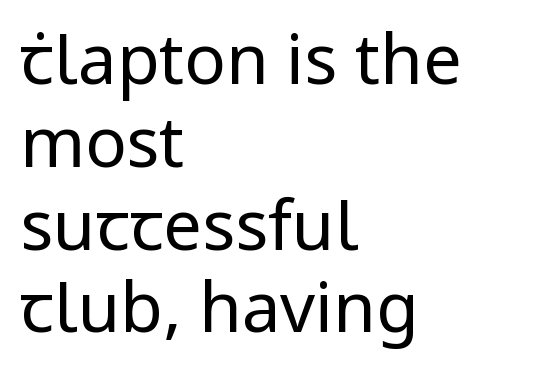
The letters look calm and open, with moderate or lighter stems. The zone under the glyphs is completely vacant. The letterforms sit shoulder to shoulder at normal distance. These lines stack with their left ends in a neat column. Posture: straight, roman, zero tilt. Each letter's strokes conclude bluntly, with no projecting serifs.
